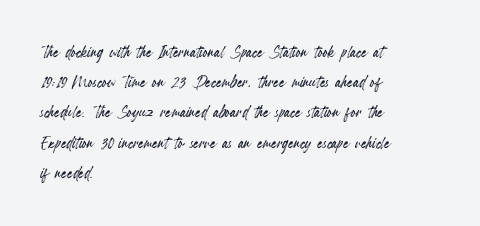
{"underline": "no", "align": "left", "line_spacing": "normal", "line_spacing_ratio": 1.44, "letter_spacing": "normal", "letter_spacing_em": 0.0, "glyph_px": 21}
